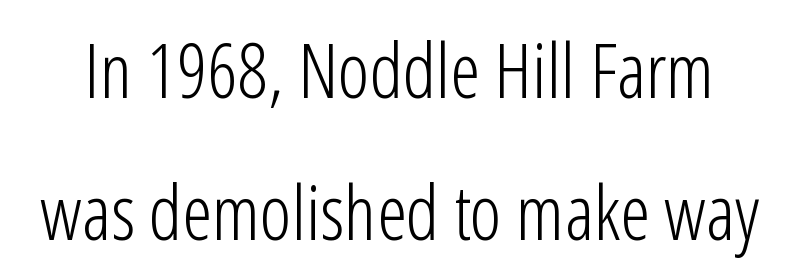
The image shows 76 px light, condensed sans-serif type, upright; set line spacing 1.87x, normal letter spacing, not underlined; low stroke contrast and a medium x-height.
